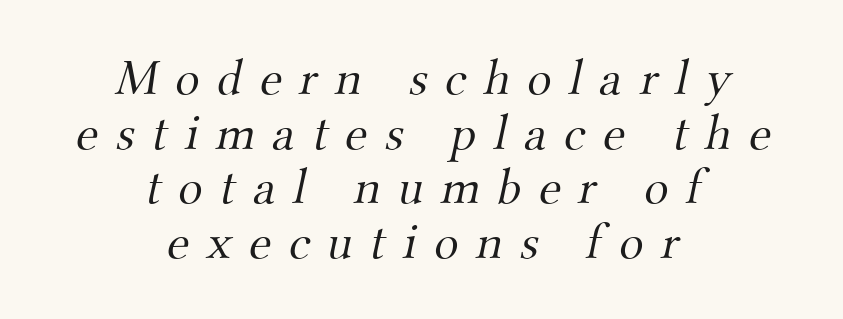
Q: Is the text bold? A: No.
Q: Is the typeface a serif or a sans-serif typeface? A: Serif.
Q: Is the text underlined? A: No.
Q: How is the paragraph aligned? A: Centered.
Q: Is the spacing between letters normal or unusually wide? A: Unusually wide.
Q: Is the spacing between lines tight, normal or loose? A: Tight.
Q: Width (condensed, normal, or wide)? A: Normal.
Q: Stroke contrast? A: Medium.
Q: x-height? A: Small.
Q: Monospaced? A: No.
